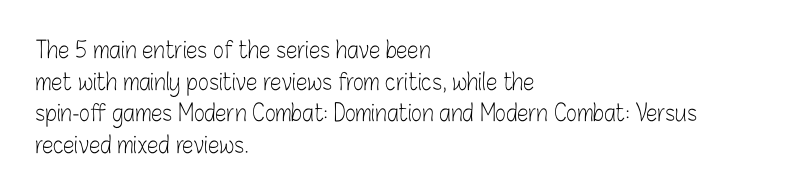
Q: Is the text bold? A: No.
Q: Is the text italic (slanted)? A: No, it is upright.
Q: Is the text underlined? A: No.
Q: How is the paragraph aligned? A: Left-aligned.
Q: Is the spacing between letters normal or unusually wide? A: Normal.
Q: Is the spacing between lines tight, normal or loose? A: Normal.
